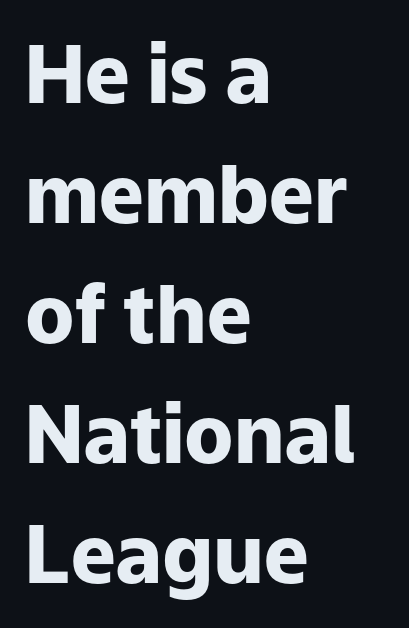
{"serif": "no", "italic": "no", "bold": "yes", "weight": "heavy", "width": "normal", "stroke_contrast": "low", "x_height": "medium", "monospaced": "no", "underline": "no", "align": "left", "line_spacing": "normal", "line_spacing_ratio": 1.5, "letter_spacing": "normal", "letter_spacing_em": 0.0, "glyph_px": 80}
